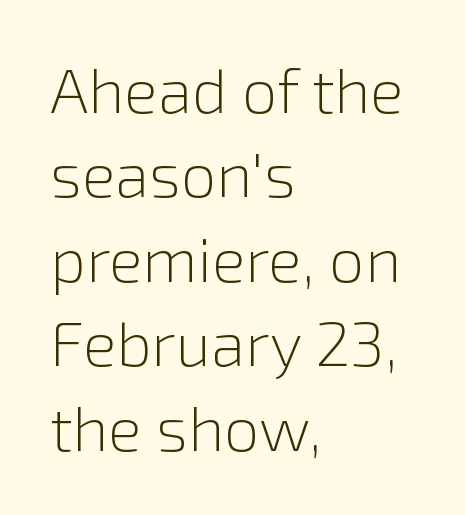
The image shows 63 px light sans-serif type, upright; set left-aligned, normal line spacing (1.34x), normal letter spacing, not underlined; a medium x-height.
